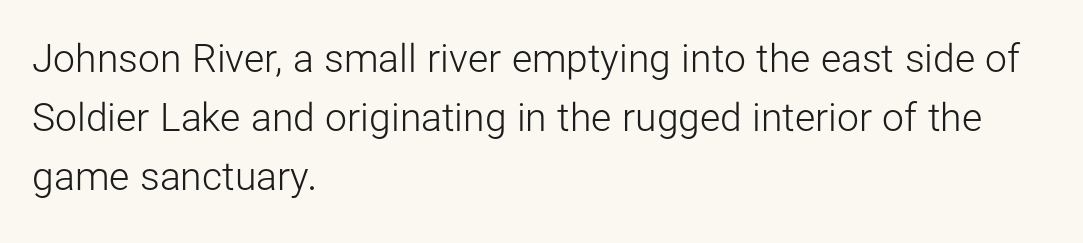
The image shows 39 px light sans-serif type, upright; set left-aligned, normal line spacing (1.51x), normal letter spacing, not underlined; low stroke contrast and a medium x-height.
